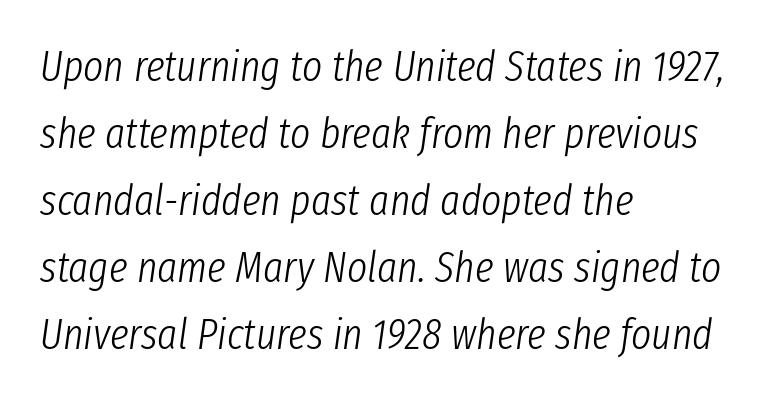
The image shows 43 px light, condensed type, italic (leaning right); set left-aligned, normal line spacing (1.56x), normal letter spacing, not underlined; low stroke contrast and a medium x-height.
